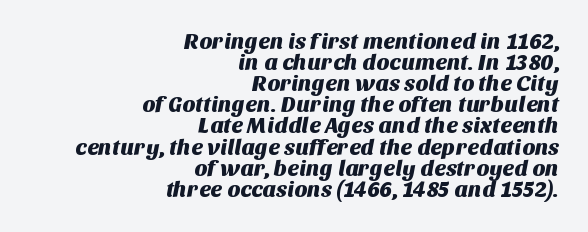
The image shows 22 px text type; set right-aligned, tight line spacing (0.96x), normal letter spacing, not underlined.
